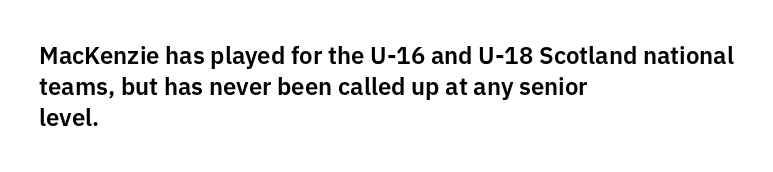
Q: Is the text italic (slanted)? A: No, it is upright.
Q: Is the text underlined? A: No.
Q: How is the paragraph aligned? A: Left-aligned.
Q: Is the spacing between letters normal or unusually wide? A: Normal.
Q: Is the spacing between lines tight, normal or loose? A: Normal.
